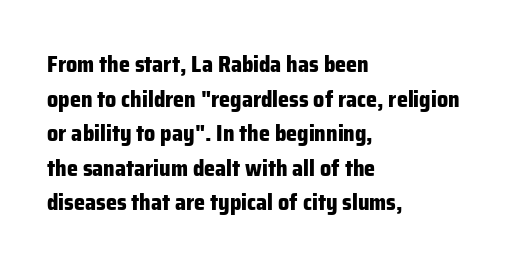
This sample uses an upright cut, with every glyph sitting square on the baseline. Whoever set this chose a conventional vertical rhythm. Students, note that the glyphs here touch the page at normal intervals. Strokes here are thick enough to call this a true bold.
